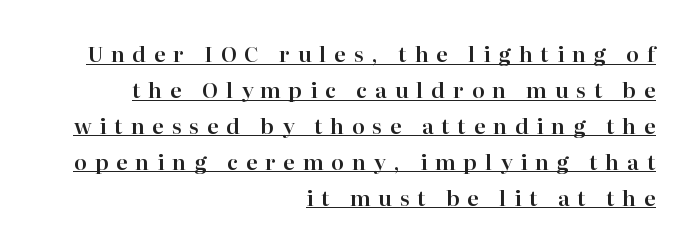
Q: Is the text italic (slanted)? A: No, it is upright.
Q: Is the text underlined? A: Yes.
Q: How is the paragraph aligned? A: Right-aligned.
Q: Is the spacing between letters normal or unusually wide? A: Unusually wide.
